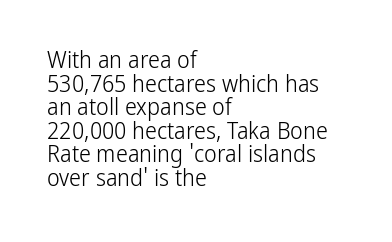
Posture: upright roman. Line starts are locked; line ends wander. Each stroke keeps to a modest, everyday thickness or less. Descender tails drop into unmarked territory.
